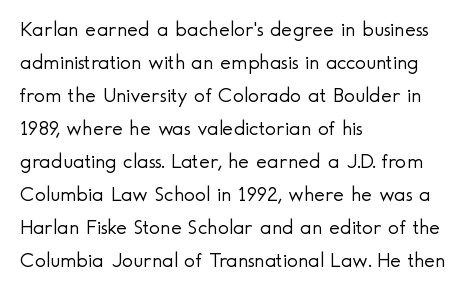
{"italic": "no", "bold": "no", "underline": "no", "align": "left", "line_spacing": "normal", "line_spacing_ratio": 1.57, "letter_spacing": "normal", "letter_spacing_em": 0.0, "glyph_px": 21}
